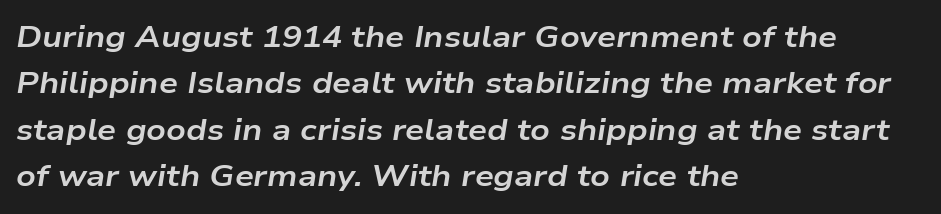
Q: Is the text bold? A: Yes.
Q: Is the text italic (slanted)? A: Yes, it leans right by about 9 degrees.
Q: Is the text underlined? A: No.
Q: How is the paragraph aligned? A: Left-aligned.
Q: Is the spacing between letters normal or unusually wide? A: Normal.
Q: Is the spacing between lines tight, normal or loose? A: Normal.
Q: Width (condensed, normal, or wide)? A: Wide.
Q: Stroke contrast? A: Low.
Q: x-height? A: Medium.
Q: Monospaced? A: No.
